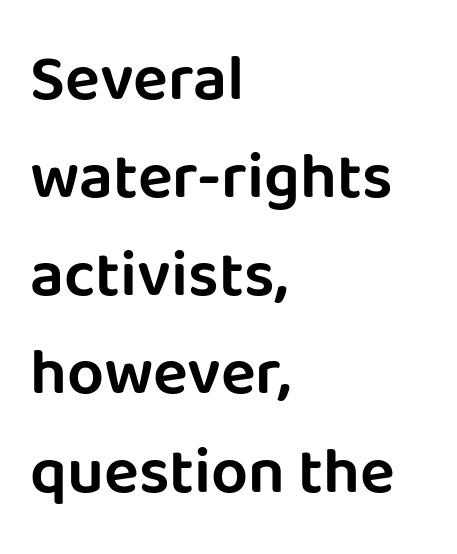
{"serif": "no", "italic": "no", "width": "normal", "stroke_contrast": "low", "x_height": "large", "monospaced": "no", "underline": "no", "align": "left", "line_spacing": "normal", "line_spacing_ratio": 1.51, "letter_spacing": "normal", "letter_spacing_em": 0.0, "glyph_px": 65}
